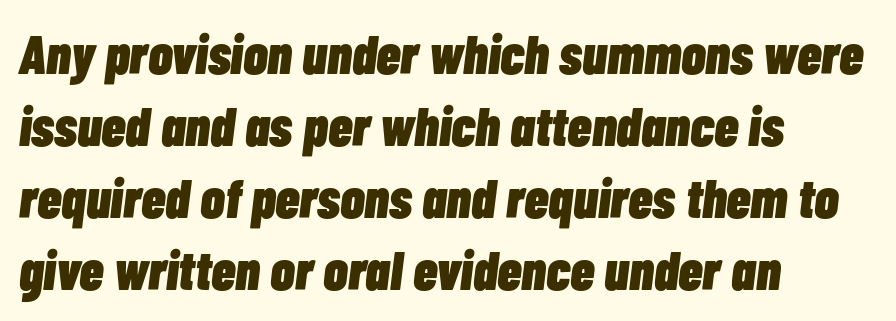
{"italic": "yes", "lean": "right", "slant_degrees": 7, "bold": "yes", "weight": "heavy", "width": "condensed", "stroke_contrast": "low", "x_height": "medium", "monospaced": "no", "underline": "no", "align": "left", "line_spacing": "normal", "line_spacing_ratio": 1.31, "letter_spacing": "normal", "letter_spacing_em": 0.0, "glyph_px": 55}
